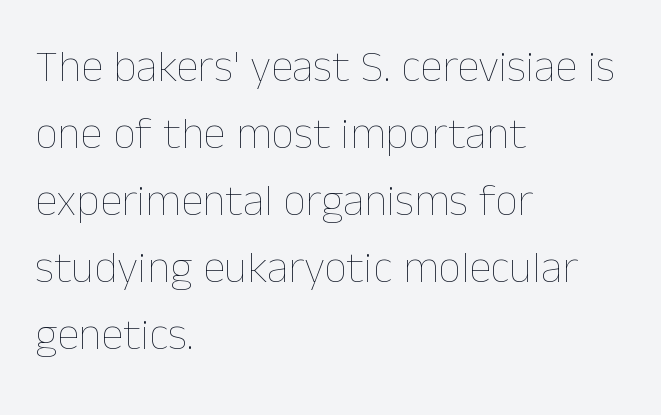
Q: Is the text bold? A: No.
Q: Is the text italic (slanted)? A: No, it is upright.
Q: Is the text underlined? A: No.
Q: How is the paragraph aligned? A: Left-aligned.
Q: Is the spacing between letters normal or unusually wide? A: Normal.
Q: Is the spacing between lines tight, normal or loose? A: Normal.
Q: Width (condensed, normal, or wide)? A: Normal.
Q: Stroke contrast? A: Low.
Q: x-height? A: Medium.
Q: Monospaced? A: No.
